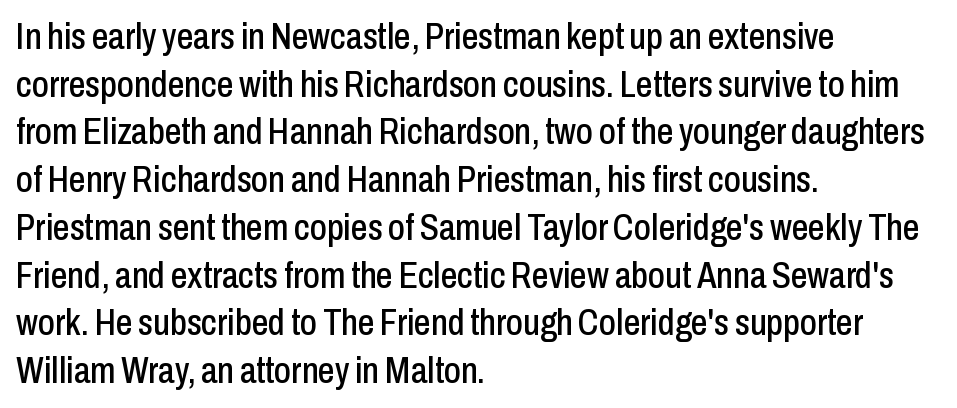
Default kerning and tracking; the words read as compact shapes. This is sans-serif lettering, the kind often seen on screens and signage. Do the characters align in a grid? No, the font is proportional. A bare baseline throughout the passage. This sample keeps an unexceptional amount of space between lines. Is there any slant? The stems are plumb.
